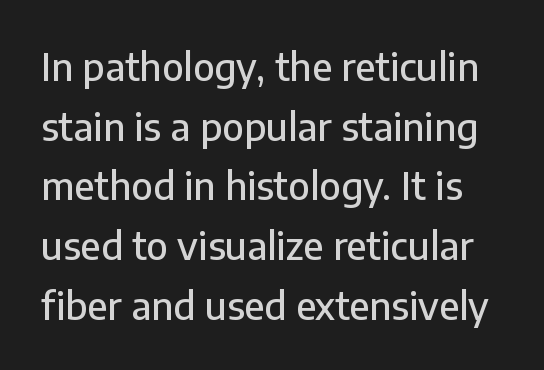
Q: Is the text italic (slanted)? A: No, it is upright.
Q: Is the typeface a serif or a sans-serif typeface? A: Sans-serif.
Q: Is the text underlined? A: No.
Q: Is the spacing between letters normal or unusually wide? A: Normal.
Q: Is the spacing between lines tight, normal or loose? A: Normal.
Q: Width (condensed, normal, or wide)? A: Normal.
Q: Stroke contrast? A: Low.
Q: x-height? A: Medium.
Q: Monospaced? A: No.
